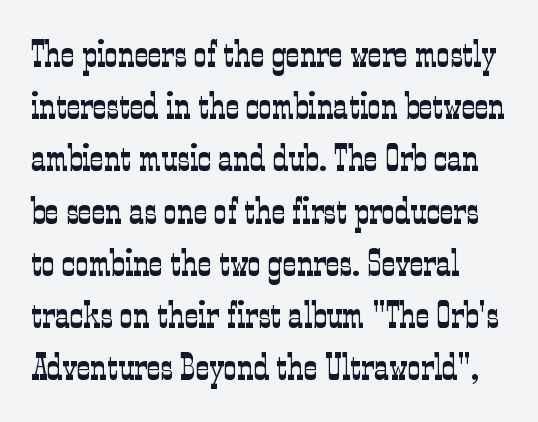
The image shows 37 px light, condensed serif type, upright; set left-aligned, normal line spacing (1.41x), normal letter spacing, not underlined; low stroke contrast and a medium x-height.
